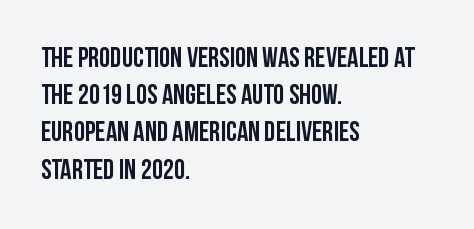
{"serif": "no", "italic": "no", "width": "condensed", "stroke_contrast": "low", "x_height": "large", "monospaced": "no", "underline": "no", "align": "left", "line_spacing": "normal", "line_spacing_ratio": 1.33, "letter_spacing": "normal", "letter_spacing_em": 0.0, "glyph_px": 28}
